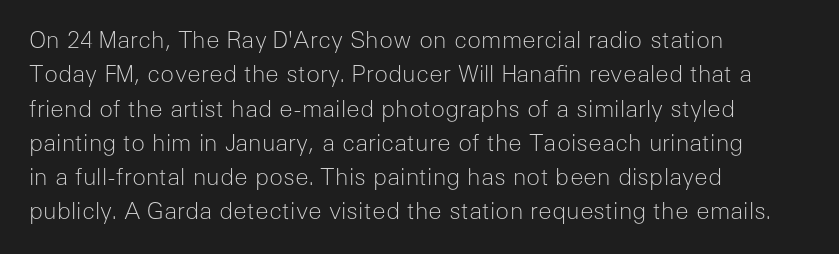
Q: Is the text bold? A: No.
Q: Is the text italic (slanted)? A: No, it is upright.
Q: Is the text underlined? A: No.
Q: How is the paragraph aligned? A: Left-aligned.
Q: Is the spacing between letters normal or unusually wide? A: Normal.
Q: Is the spacing between lines tight, normal or loose? A: Normal.
